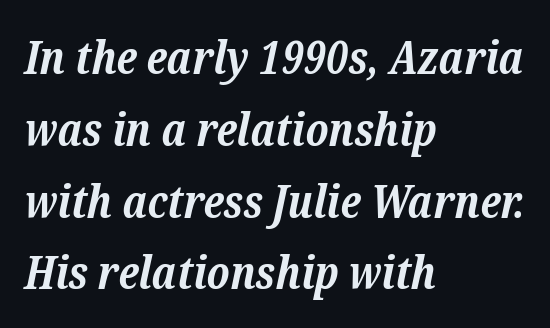
{"serif": "yes", "italic": "yes", "lean": "right", "slant_degrees": 12, "bold": "yes", "weight": "bold", "width": "normal", "stroke_contrast": "low", "x_height": "medium", "monospaced": "no", "underline": "no", "align": "left", "line_spacing": "normal", "line_spacing_ratio": 1.56, "letter_spacing": "normal", "letter_spacing_em": 0.0, "glyph_px": 46}
